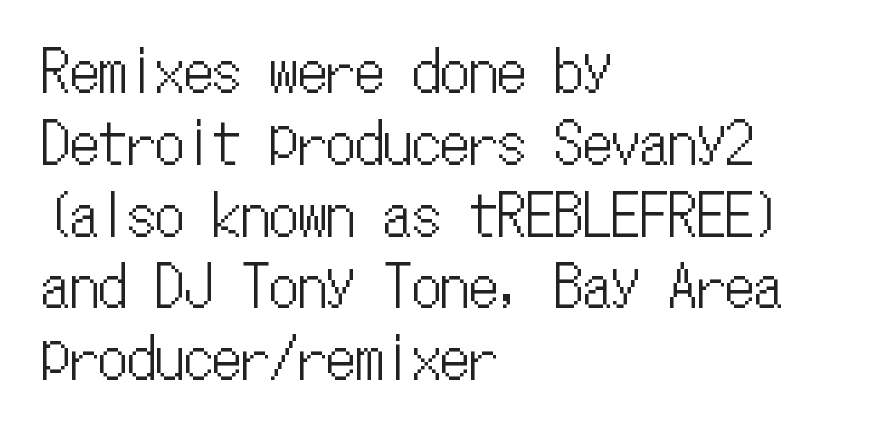
The image shows 57 px condensed type, upright, monospaced; set left-aligned, normal line spacing (1.26x), normal letter spacing, not underlined; low stroke contrast and a medium x-height.
